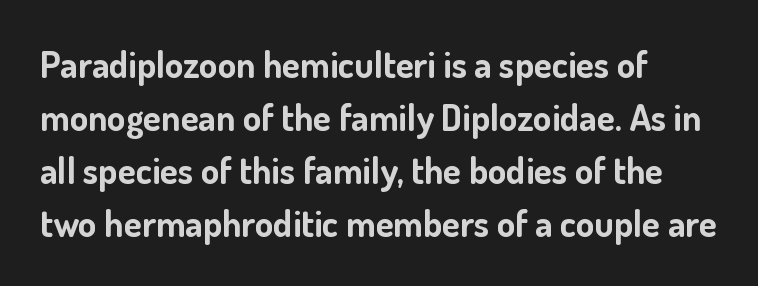
The image shows 37 px bold sans-serif type, upright; set left-aligned, normal line spacing (1.43x), normal letter spacing, not underlined; low stroke contrast and a small x-height.
